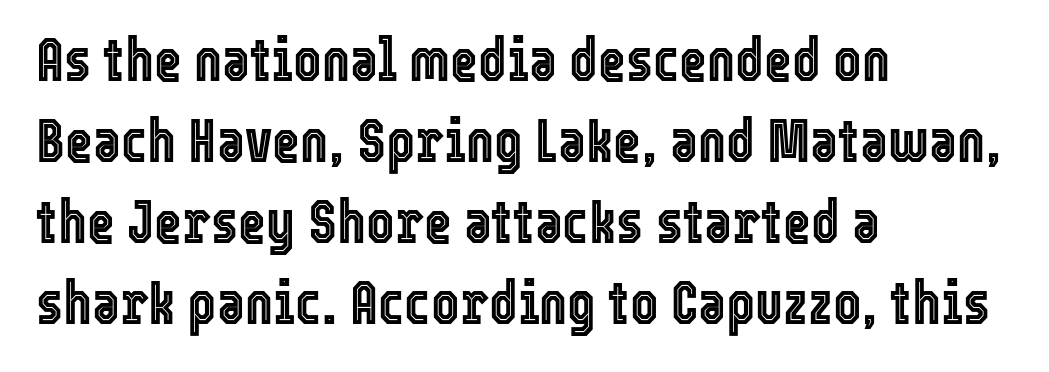
Q: Is the text italic (slanted)? A: No, it is upright.
Q: Is the text underlined? A: No.
Q: How is the paragraph aligned? A: Left-aligned.
Q: Is the spacing between letters normal or unusually wide? A: Normal.
Q: Is the spacing between lines tight, normal or loose? A: Normal.
Q: Width (condensed, normal, or wide)? A: Condensed.
Q: x-height? A: Medium.
Q: Monospaced? A: No.
